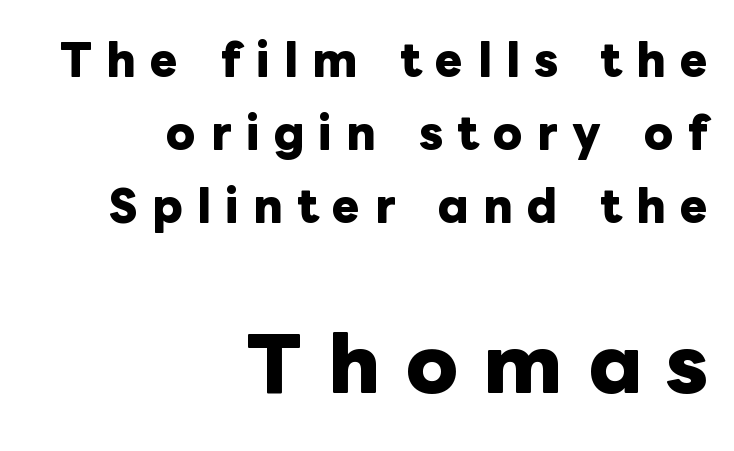
{"italic": "no", "bold": "yes", "weight": "heavy", "width": "normal", "stroke_contrast": "low", "x_height": "medium", "monospaced": "no", "underline": "no", "align": "right", "line_spacing_ratio": 1.74, "letter_spacing": "wide", "letter_spacing_em": 0.34, "larger_block": "second", "size_ratio": 1.76, "glyph_px": 74}
